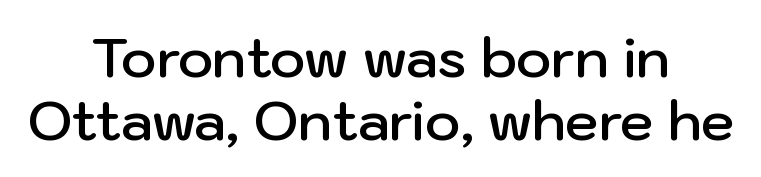
The image shows 54 px semibold sans-serif type, upright; set centered, line spacing 1.17x, normal letter spacing, not underlined; low stroke contrast and a medium x-height.
